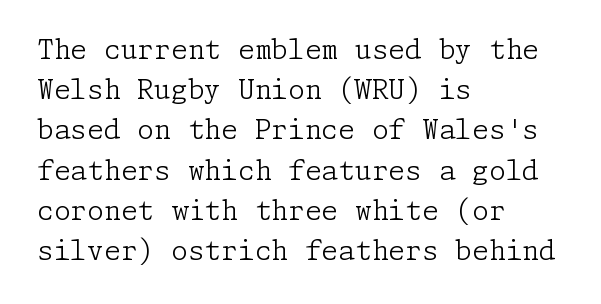
{"italic": "no", "bold": "no", "underline": "no", "align": "left", "line_spacing": "normal", "line_spacing_ratio": 1.49, "letter_spacing": "normal", "letter_spacing_em": 0.0, "glyph_px": 27}
